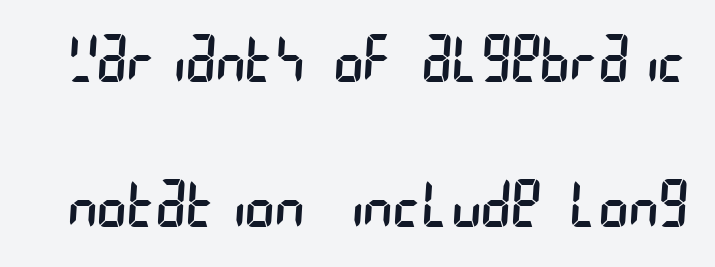
Q: Is the text bold? A: No.
Q: Is the typeface a serif or a sans-serif typeface? A: Sans-serif.
Q: Is the text underlined? A: No.
Q: Is the spacing between letters normal or unusually wide? A: Normal.
Q: Is the spacing between lines tight, normal or loose? A: Loose.
Q: Width (condensed, normal, or wide)? A: Condensed.
Q: Stroke contrast? A: Low.
Q: x-height? A: Large.
